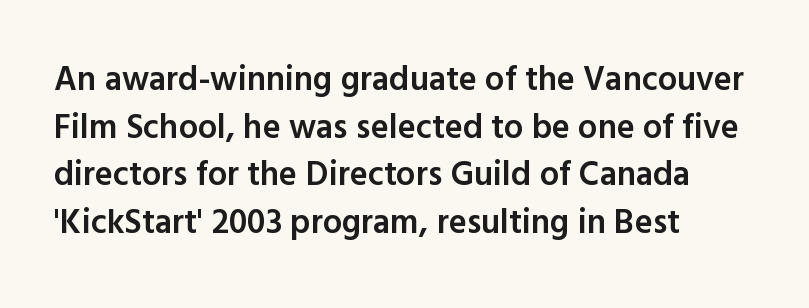
The passage shown is typeset with a sans-serif family. Note the varied advance widths — an 'i' is clearly narrower than an 'm'. The zone under the glyphs is completely vacant. The face used here is a semibold: visibly heavier than regular, lighter than bold. The rows are spaced the way most documents space them. Glyph-to-glyph distance matches everyday printed text.
